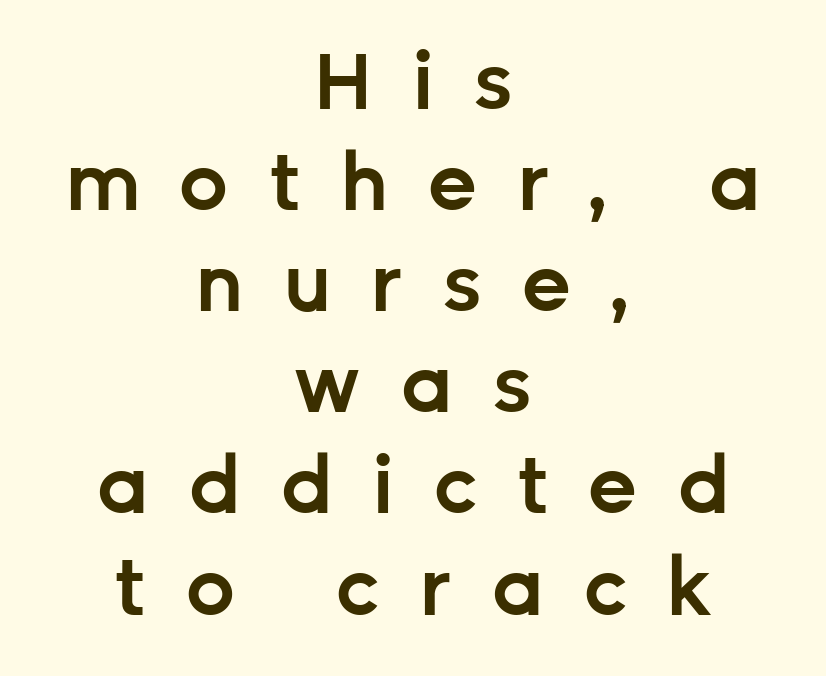
Q: Is the text bold? A: Semi-bold.
Q: Is the text italic (slanted)? A: No, it is upright.
Q: Is the typeface a serif or a sans-serif typeface? A: Sans-serif.
Q: Is the text underlined? A: No.
Q: How is the paragraph aligned? A: Centered.
Q: Is the spacing between letters normal or unusually wide? A: Unusually wide.
Q: Is the spacing between lines tight, normal or loose? A: Normal.
Q: Width (condensed, normal, or wide)? A: Normal.
Q: Stroke contrast? A: Low.
Q: x-height? A: Medium.
Q: Monospaced? A: No.
